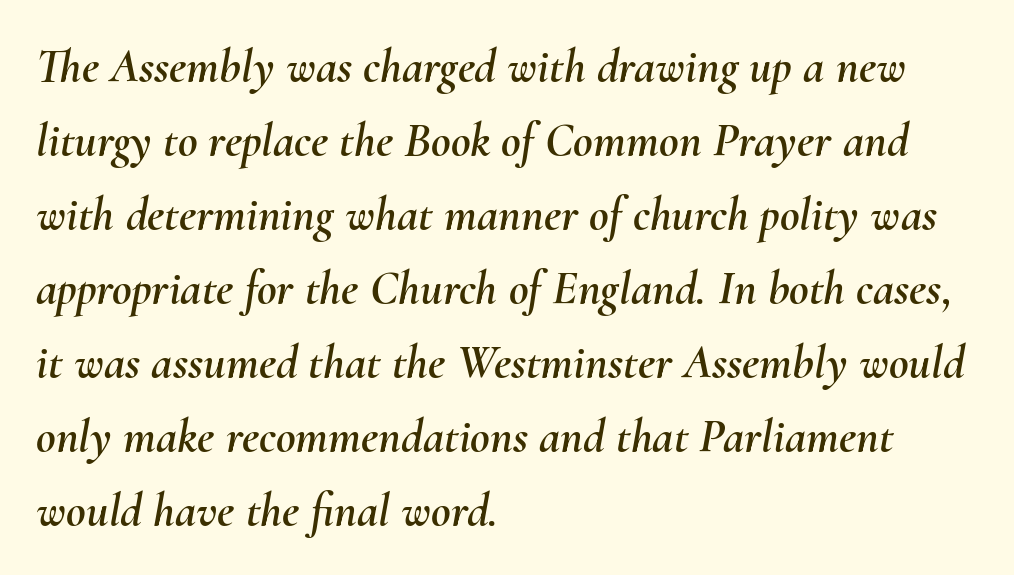
{"italic": "yes", "lean": "right", "slant_degrees": 10, "width": "normal", "stroke_contrast": "medium", "x_height": "small", "monospaced": "no", "underline": "no", "align": "left", "line_spacing": "normal", "line_spacing_ratio": 1.54, "letter_spacing": "normal", "letter_spacing_em": 0.0, "glyph_px": 48}
